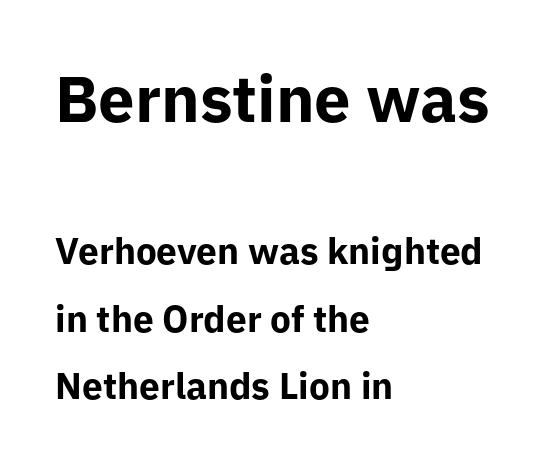
Q: Is the text bold? A: Yes.
Q: Is the text italic (slanted)? A: No, it is upright.
Q: Is the typeface a serif or a sans-serif typeface? A: Sans-serif.
Q: Is the text underlined? A: No.
Q: How is the paragraph aligned? A: Left-aligned.
Q: Is the spacing between letters normal or unusually wide? A: Normal.
Q: Which block of text is set in a larger size, the first (top) or the second (bottom)? A: The first (top) one.
Q: Width (condensed, normal, or wide)? A: Normal.
Q: Stroke contrast? A: Low.
Q: x-height? A: Medium.
Q: Monospaced? A: No.
